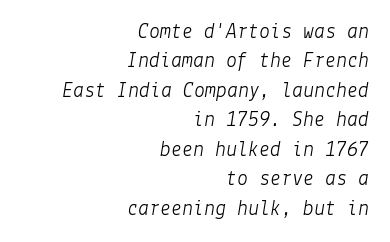
Q: Is the text bold? A: No.
Q: Is the text italic (slanted)? A: Yes, it leans right by about 9 degrees.
Q: Is the text underlined? A: No.
Q: How is the paragraph aligned? A: Right-aligned.
Q: Is the spacing between letters normal or unusually wide? A: Normal.
Q: Is the spacing between lines tight, normal or loose? A: Normal.
